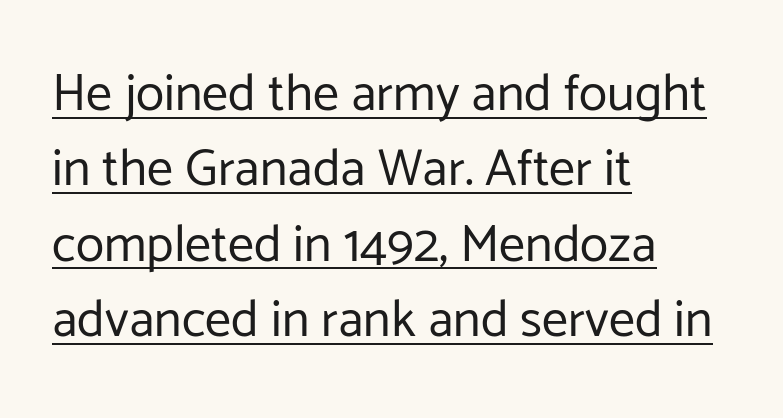
{"serif": "no", "italic": "no", "bold": "no", "weight": "regular", "width": "normal", "stroke_contrast": "low", "x_height": "medium", "monospaced": "no", "underline": "yes", "align": "left", "line_spacing": "normal", "line_spacing_ratio": 1.45, "letter_spacing": "normal", "letter_spacing_em": 0.0, "glyph_px": 52}
